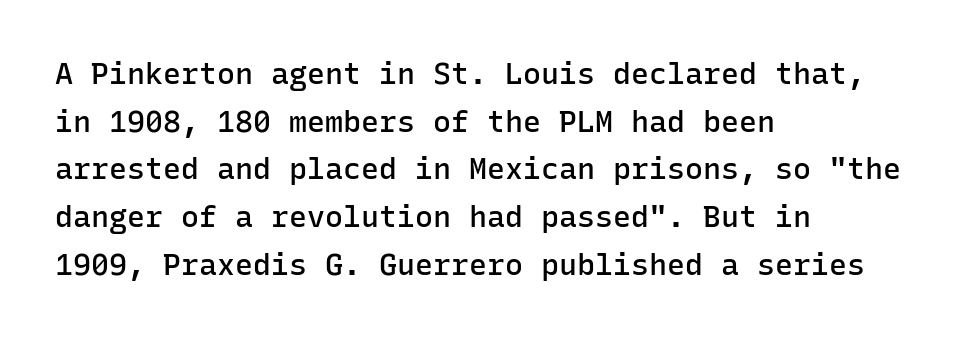
Does the type have serifs? No, each stem ends abruptly. This is roman type, the default non-slanted kind. Whoever set this chose a conventional vertical rhythm. Anything drawn beneath the words? Only blank space. Between one letter and the next there's only the usual sliver of space.
